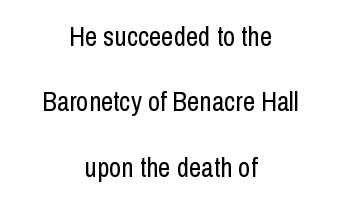
The image shows 27 px text type, upright; set centered, loose line spacing (2.42x), normal letter spacing, not underlined.
